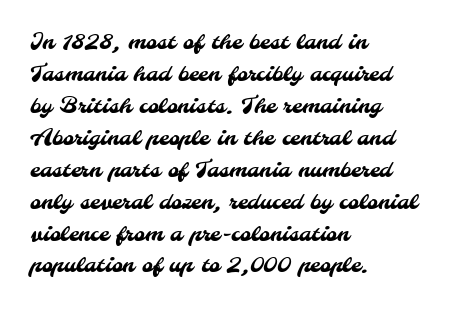
The image shows 21 px text type; set left-aligned, normal line spacing (1.52x), normal letter spacing, not underlined.
